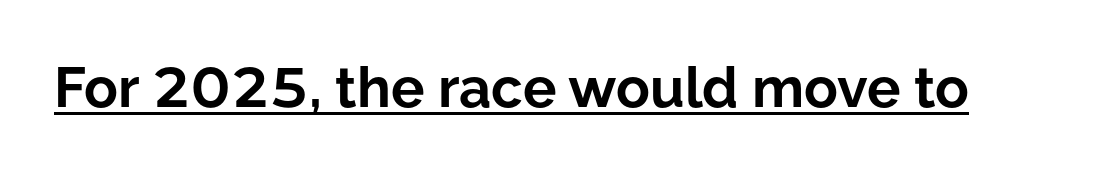
In terms of letterspacing, this is plain default setting. The letters are bold, with thick, heavy strokes. A typesetter would call this proportional, since set widths differ per character. The characters display no serif detailing; their extremities are plain. Vertical strokes here are truly vertical.
